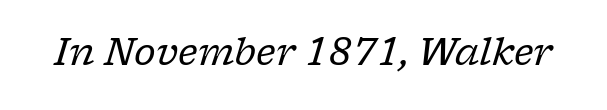
{"serif": "yes", "italic": "yes", "lean": "right", "slant_degrees": 17, "bold": "no", "weight": "regular", "width": "normal", "stroke_contrast": "low", "x_height": "medium", "monospaced": "no", "underline": "no", "letter_spacing": "normal", "letter_spacing_em": 0.0, "glyph_px": 37}
